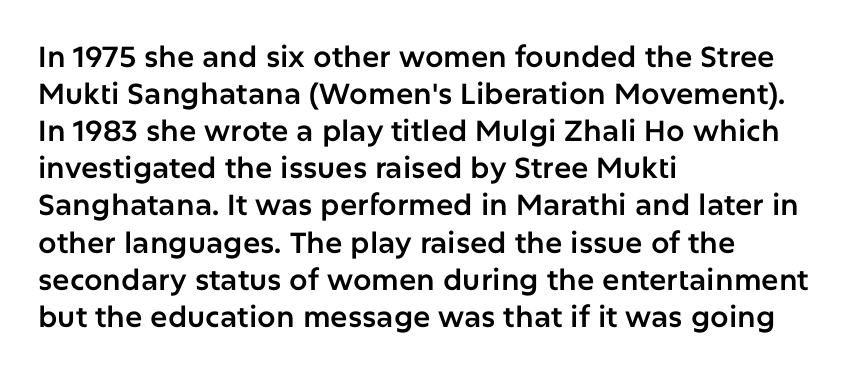
The image shows 29 px sans-serif type, upright; set left-aligned, normal line spacing (1.28x), normal letter spacing, not underlined; low stroke contrast and a medium x-height.
